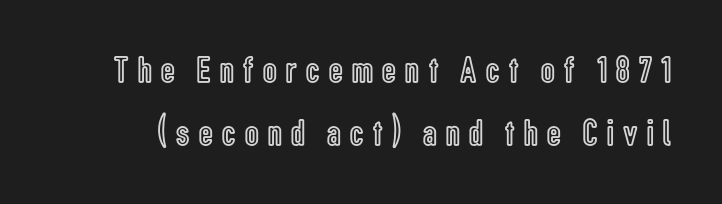
The image shows 38 px condensed type, upright; set normal line spacing (1.65x), unusually wide letter spacing (+0.25 em), not underlined; a medium x-height.
